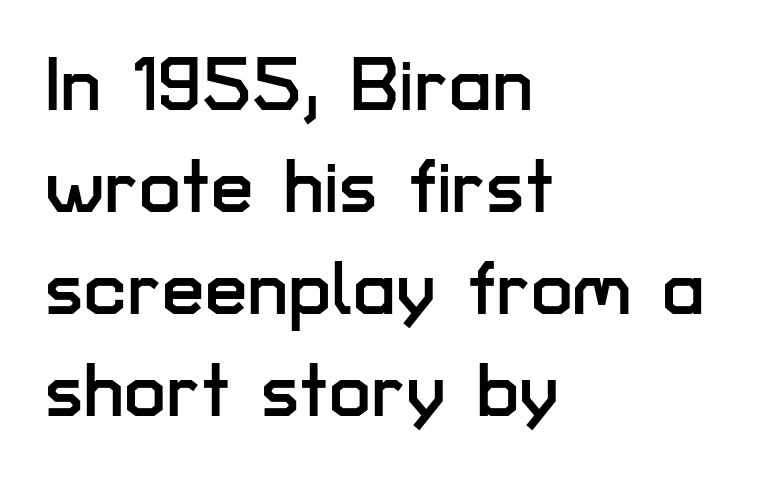
I'd call this a sans setting — the letters go barefoot. Compared with typical paragraphs, the rows here are spaced about the same. The lines are quadded left. Do the letters lean? They stand straight. Looks like regular typesetting: each glyph gets only the width it needs. The letters sit at their default tracking, neither squeezed nor spread.
